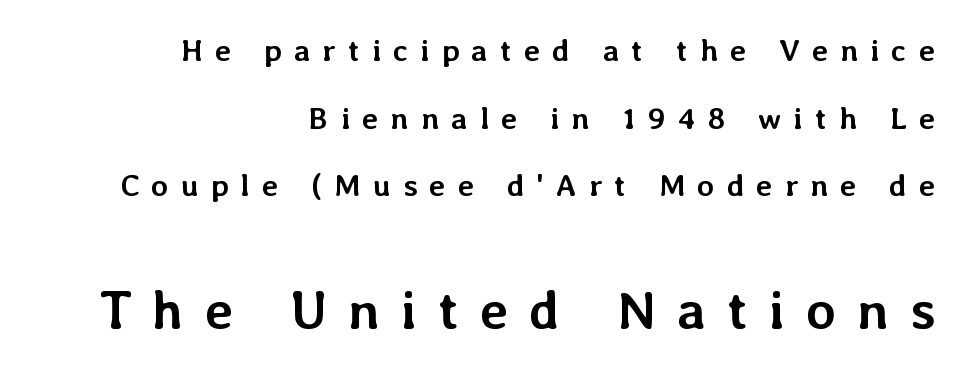
Q: Is the text bold? A: Yes.
Q: Is the text italic (slanted)? A: No, it is upright.
Q: Is the text underlined? A: No.
Q: How is the paragraph aligned? A: Right-aligned.
Q: Is the spacing between letters normal or unusually wide? A: Unusually wide.
Q: Is the spacing between lines tight, normal or loose? A: Loose.
Q: Which block of text is set in a larger size, the first (top) or the second (bottom)? A: The second (bottom) one.
Q: Width (condensed, normal, or wide)? A: Normal.
Q: Stroke contrast? A: Low.
Q: x-height? A: Medium.
Q: Monospaced? A: No.
